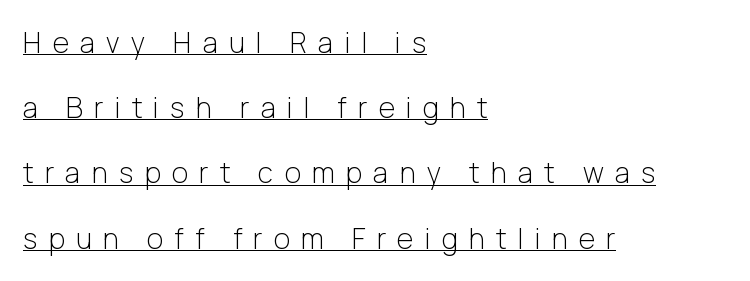
A continuous stroke trails under the words, as in a hyperlink. Loosely led — the rows are spread out. In terms of posture, this sample is upright. The cut favours lightness, reaching ordinary text weight at its darkest.
